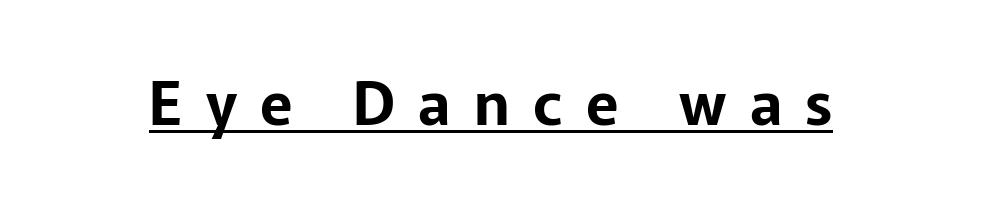
Q: Is the text italic (slanted)? A: No, it is upright.
Q: Is the typeface a serif or a sans-serif typeface? A: Sans-serif.
Q: Is the text underlined? A: Yes.
Q: Is the spacing between letters normal or unusually wide? A: Unusually wide.
Q: Width (condensed, normal, or wide)? A: Normal.
Q: Stroke contrast? A: Low.
Q: x-height? A: Medium.
Q: Monospaced? A: No.
